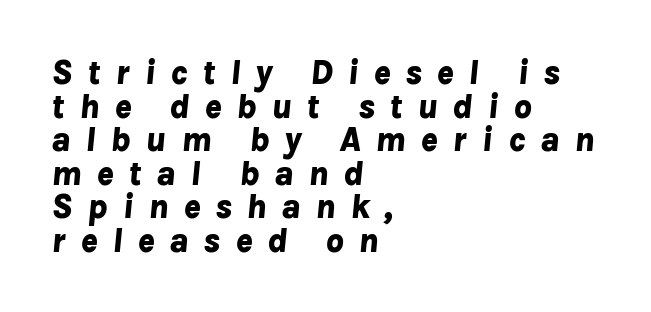
{"italic": "yes", "lean": "right", "slant_degrees": 8, "bold": "yes", "weight": "bold", "width": "normal", "stroke_contrast": "low", "x_height": "medium", "monospaced": "no", "underline": "no", "align": "left", "line_spacing": "tight", "line_spacing_ratio": 0.96, "letter_spacing": "wide", "letter_spacing_em": 0.42, "glyph_px": 35}
